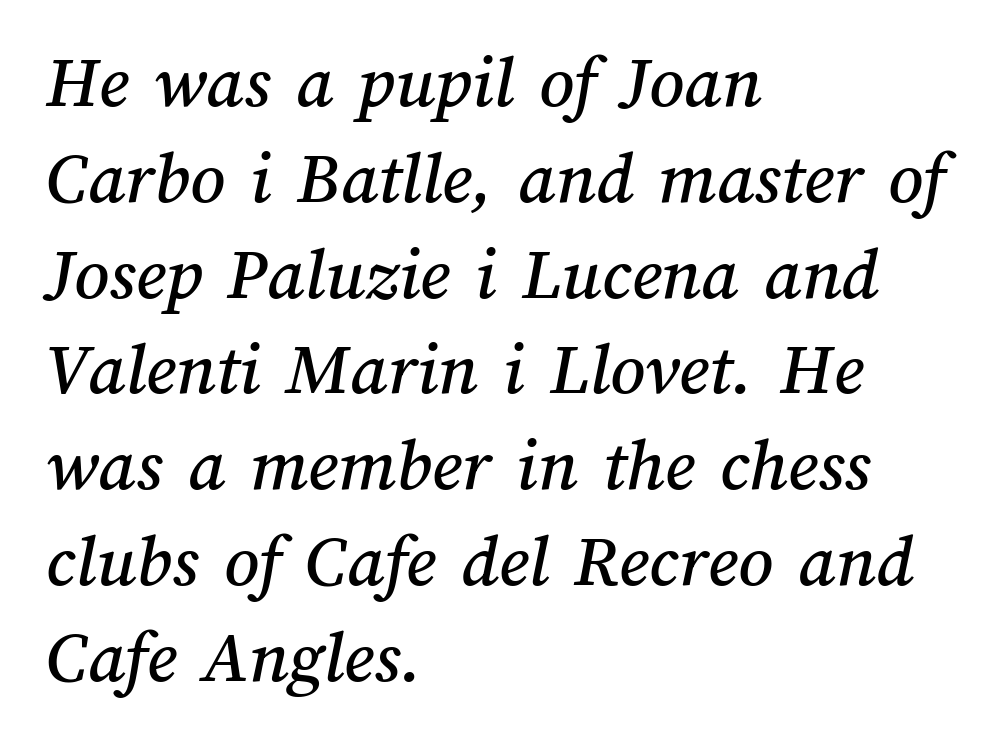
{"width": "normal", "stroke_contrast": "medium", "x_height": "medium", "monospaced": "no", "underline": "no", "align": "left", "line_spacing": "normal", "line_spacing_ratio": 1.26, "letter_spacing": "normal", "letter_spacing_em": 0.0, "glyph_px": 76}
